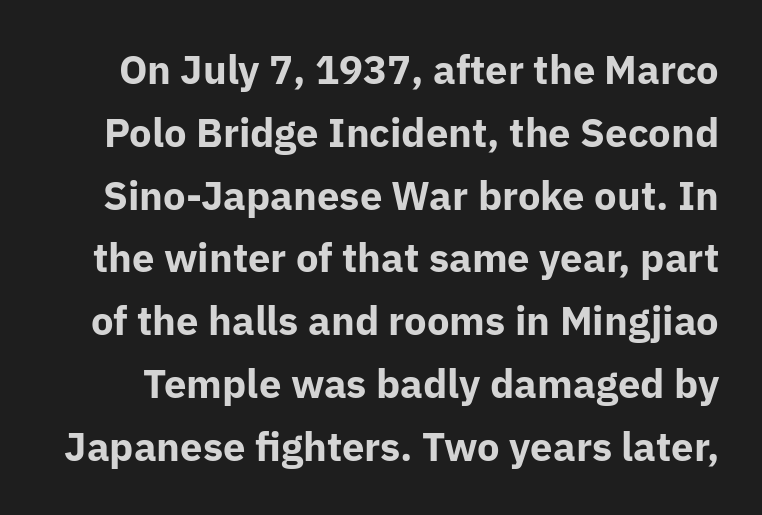
Each letter keeps its own natural width here, so spacing adapts to shape. Every letter is thick-stroked: bold, no question. Leading: standard. Letterform terminals end flat and unadorned throughout the passage.
